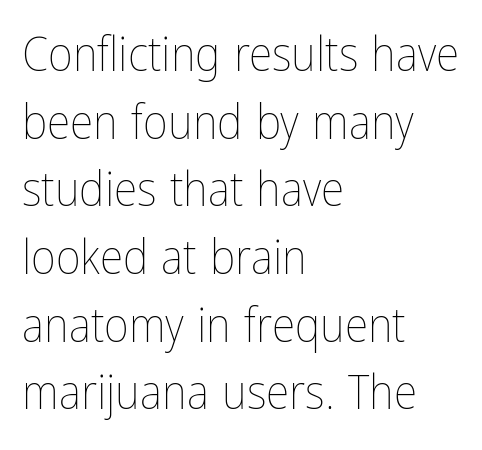
{"italic": "no", "bold": "no", "weight": "thin", "width": "condensed", "stroke_contrast": "low", "x_height": "medium", "monospaced": "no", "underline": "no", "align": "left", "line_spacing": "normal", "line_spacing_ratio": 1.41, "letter_spacing": "normal", "letter_spacing_em": 0.0, "glyph_px": 48}
